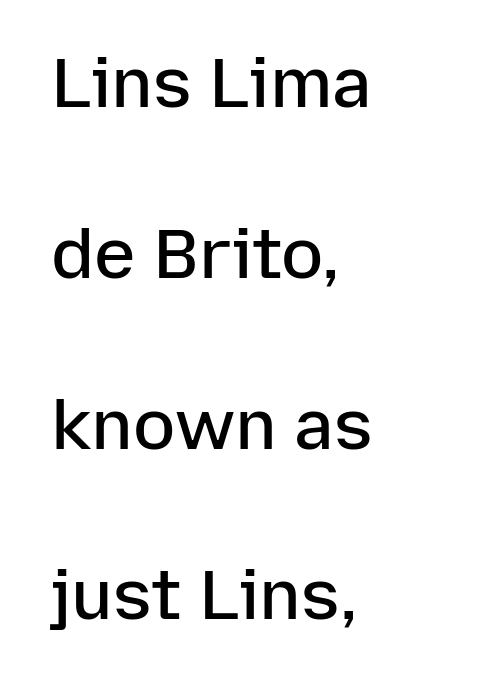
Q: Is the text bold? A: Semi-bold.
Q: Is the text italic (slanted)? A: No, it is upright.
Q: Is the typeface a serif or a sans-serif typeface? A: Sans-serif.
Q: Is the text underlined? A: No.
Q: How is the paragraph aligned? A: Left-aligned.
Q: Is the spacing between letters normal or unusually wide? A: Normal.
Q: Is the spacing between lines tight, normal or loose? A: Loose.
Q: Width (condensed, normal, or wide)? A: Normal.
Q: Stroke contrast? A: Low.
Q: x-height? A: Medium.
Q: Monospaced? A: No.
